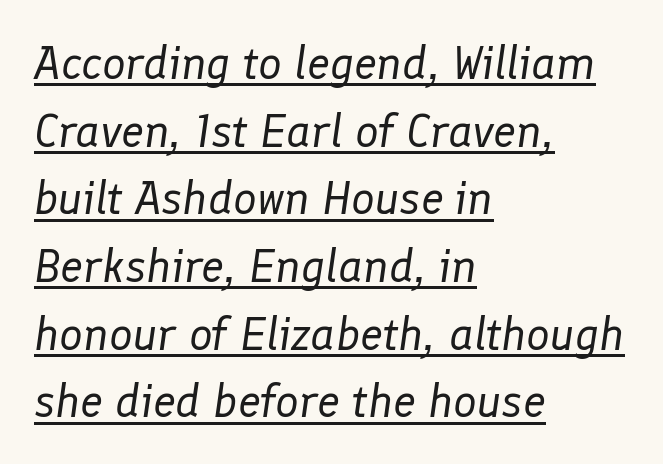
Q: Is the text bold? A: No.
Q: Is the text italic (slanted)? A: Yes, it leans right by about 8 degrees.
Q: Is the text underlined? A: Yes.
Q: How is the paragraph aligned? A: Left-aligned.
Q: Is the spacing between letters normal or unusually wide? A: Normal.
Q: Is the spacing between lines tight, normal or loose? A: Normal.
Q: Width (condensed, normal, or wide)? A: Normal.
Q: Stroke contrast? A: Low.
Q: x-height? A: Medium.
Q: Monospaced? A: No.
